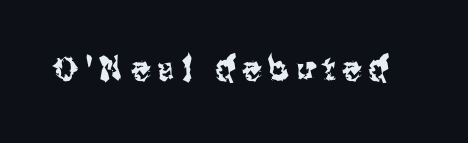
The axis of the letterforms is exactly vertical. Stroke terminals: plain, sans-serif. Between one letter and the next there's a generous, obvious gap. Is this a fixed-width face? No — the glyphs have proportional, varying widths.
